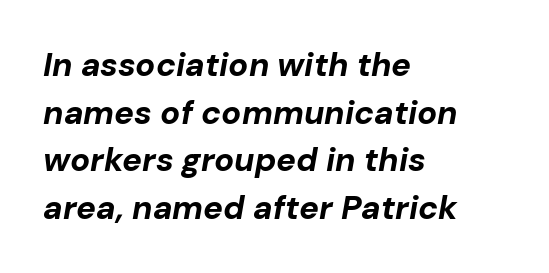
Each glyph is drawn with heavy, bold strokes. Horizontal bands of white between lines are of average thickness. One-word summary of the alignment: left. Italic: yes, the glyphs are oblique.
